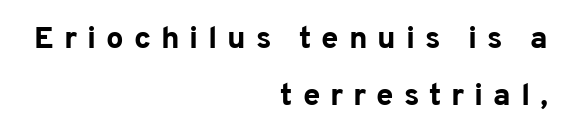
The image shows 31 px bold sans-serif type, upright; set right-aligned, line spacing 1.84x, unusually wide letter spacing (+0.32 em), not underlined; low stroke contrast and a medium x-height.
